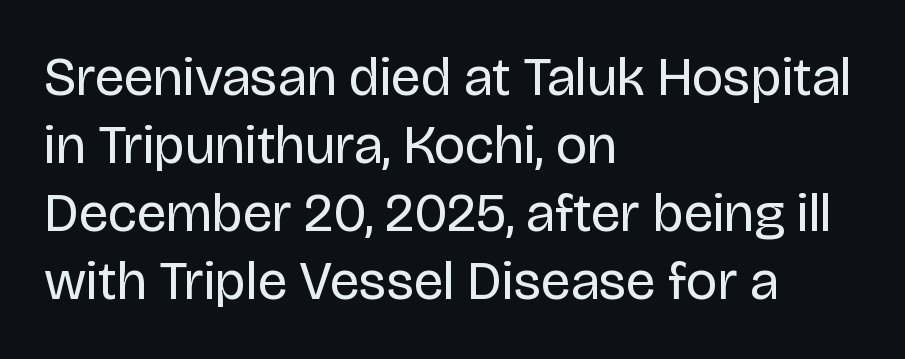
The glyphs in this specimen are sans serif. Is this a heavy cut? Hardly; it is regular or lighter. Horizontally, the lines are justified to the leading edge only. The rendering uses natural spacing where letterforms have individual widths. Honestly, the row spacing looks completely unremarkable. The face used here is rendered with its standard letterfit.
